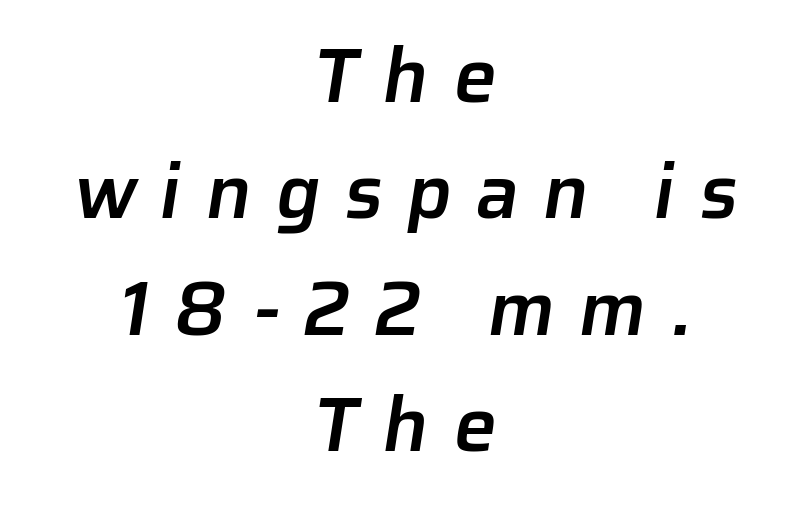
{"serif": "no", "bold": "semi", "weight": "semibold", "width": "normal", "stroke_contrast": "low", "x_height": "medium", "monospaced": "no", "underline": "no", "align": "center", "line_spacing": "normal", "line_spacing_ratio": 1.51, "letter_spacing": "wide", "letter_spacing_em": 0.31, "glyph_px": 77}
